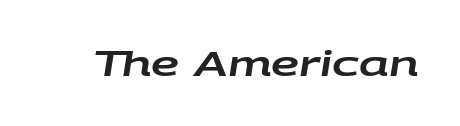
Q: Is the text italic (slanted)? A: Yes, it leans right by about 9 degrees.
Q: Is the text underlined? A: No.
Q: Is the spacing between letters normal or unusually wide? A: Normal.
Q: Width (condensed, normal, or wide)? A: Wide.
Q: Stroke contrast? A: Low.
Q: x-height? A: Large.
Q: Monospaced? A: No.
